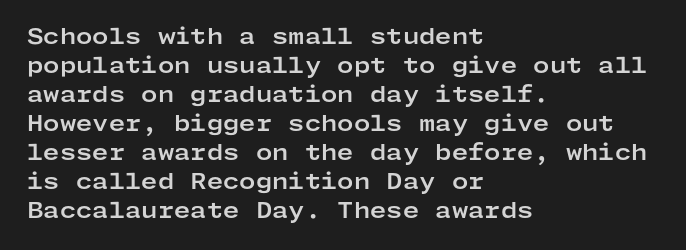
{"italic": "no", "bold": "yes", "underline": "no", "align": "left", "line_spacing": "normal", "line_spacing_ratio": 1.38, "letter_spacing": "normal", "letter_spacing_em": 0.0, "glyph_px": 21}
